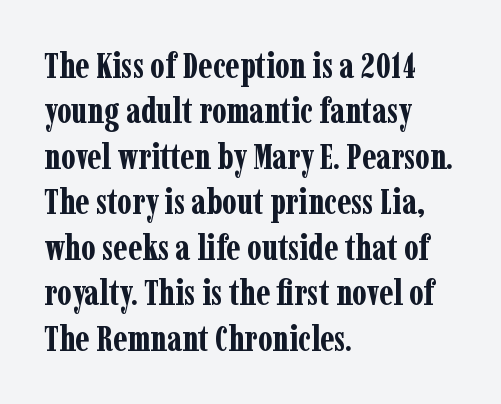
Q: Is the text bold? A: Yes.
Q: Is the text italic (slanted)? A: No, it is upright.
Q: Is the typeface a serif or a sans-serif typeface? A: Serif.
Q: Is the text underlined? A: No.
Q: How is the paragraph aligned? A: Left-aligned.
Q: Is the spacing between letters normal or unusually wide? A: Normal.
Q: Is the spacing between lines tight, normal or loose? A: Normal.
Q: Width (condensed, normal, or wide)? A: Condensed.
Q: Stroke contrast? A: Low.
Q: x-height? A: Medium.
Q: Monospaced? A: No.
